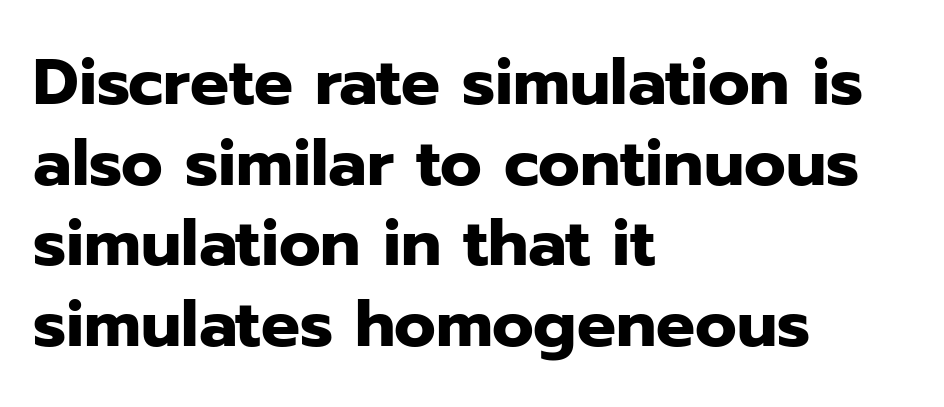
The image shows 65 px heavy sans-serif type, upright; set left-aligned, line spacing 1.24x, normal letter spacing, not underlined; low stroke contrast and a medium x-height.
